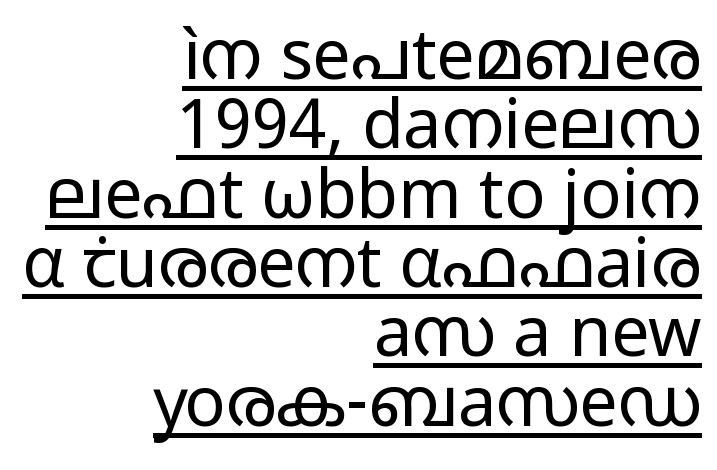
The image shows 68 px regular-weight, wide sans-serif type, upright; set right-aligned, tight line spacing (1.02x), normal letter spacing, underlined; low stroke contrast and a medium x-height.
